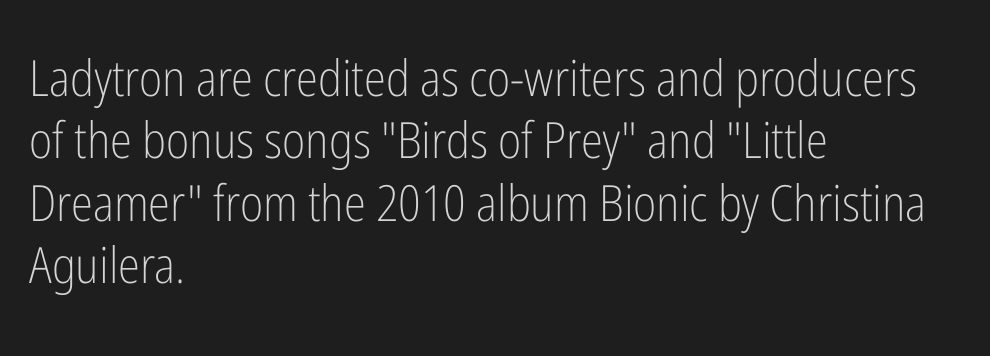
Q: Is the text bold? A: No.
Q: Is the text italic (slanted)? A: No, it is upright.
Q: Is the typeface a serif or a sans-serif typeface? A: Sans-serif.
Q: Is the text underlined? A: No.
Q: How is the paragraph aligned? A: Left-aligned.
Q: Is the spacing between letters normal or unusually wide? A: Normal.
Q: Is the spacing between lines tight, normal or loose? A: Normal.
Q: Width (condensed, normal, or wide)? A: Condensed.
Q: Stroke contrast? A: Low.
Q: x-height? A: Medium.
Q: Monospaced? A: No.
